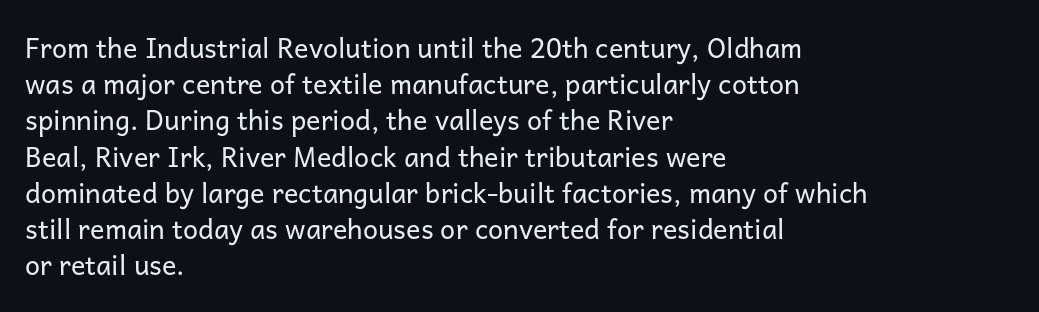
Q: Is the text bold? A: No.
Q: Is the text italic (slanted)? A: No, it is upright.
Q: Is the text underlined? A: No.
Q: How is the paragraph aligned? A: Left-aligned.
Q: Is the spacing between letters normal or unusually wide? A: Normal.
Q: Is the spacing between lines tight, normal or loose? A: Normal.
